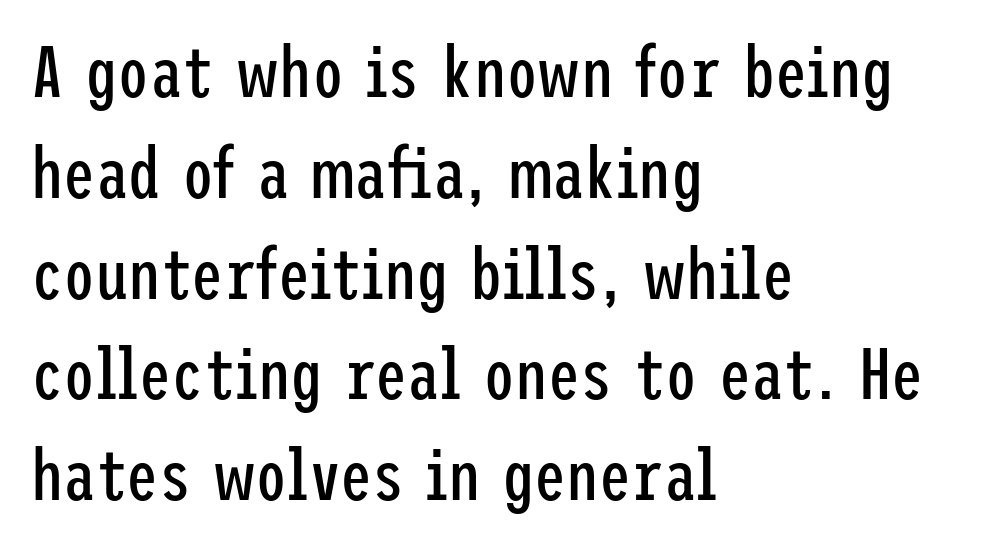
{"serif": "no", "italic": "no", "bold": "no", "weight": "regular", "width": "condensed", "stroke_contrast": "low", "x_height": "medium", "underline": "no", "align": "left", "line_spacing": "normal", "line_spacing_ratio": 1.4, "letter_spacing": "normal", "letter_spacing_em": 0.0, "glyph_px": 72}
